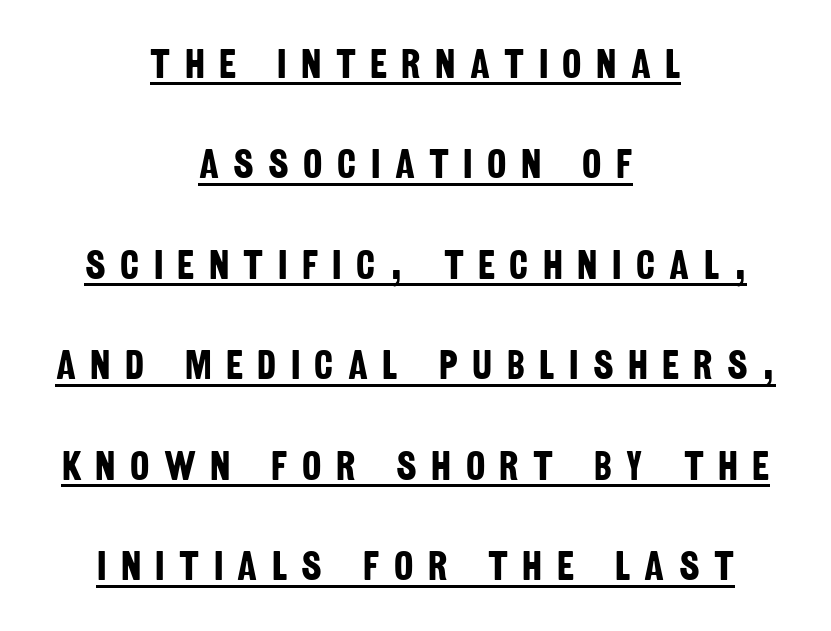
The image shows 41 px bold, condensed sans-serif type; set centered, loose line spacing (2.45x), unusually wide letter spacing (+0.35 em), underlined; low stroke contrast and a large x-height.
